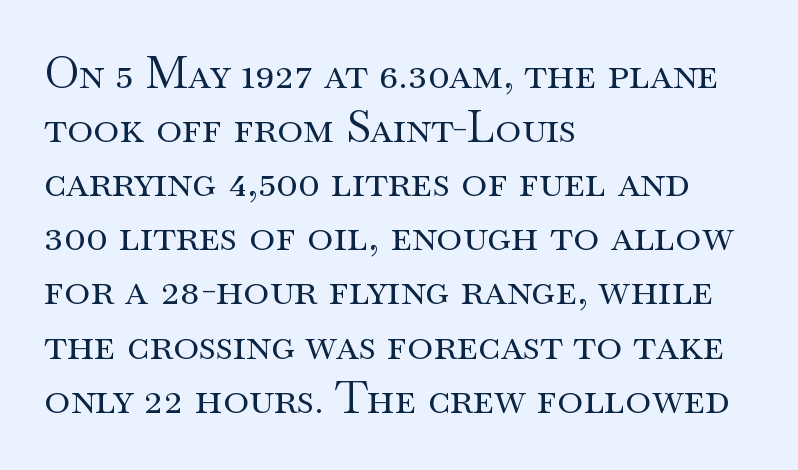
The image shows 44 px regular-weight, wide serif type, upright; set left-aligned, line spacing 1.23x, normal letter spacing, not underlined; medium stroke contrast and a small x-height.
